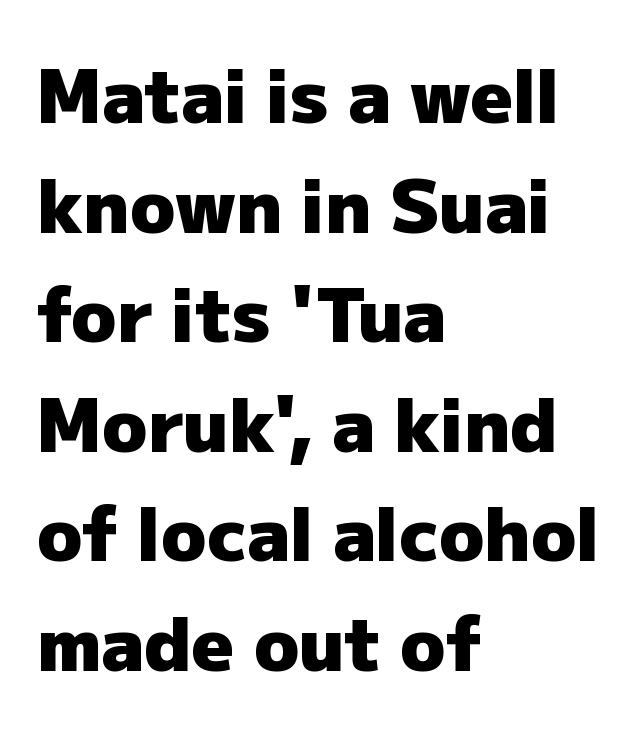
The image shows 74 px heavy sans-serif type, upright; set left-aligned, normal line spacing (1.48x), normal letter spacing, not underlined; low stroke contrast and a medium x-height.
